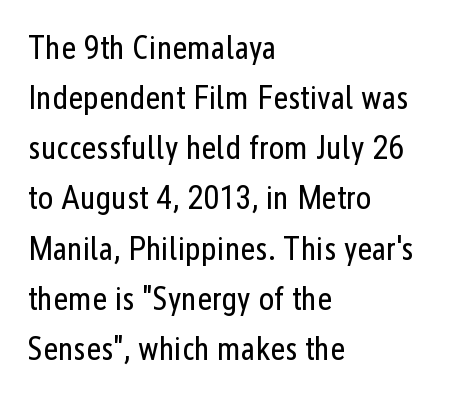
{"serif": "no", "italic": "no", "bold": "no", "weight": "regular", "width": "condensed", "stroke_contrast": "low", "x_height": "medium", "monospaced": "no", "underline": "no", "align": "left", "line_spacing": "normal", "line_spacing_ratio": 1.52, "letter_spacing": "normal", "letter_spacing_em": 0.0, "glyph_px": 33}
